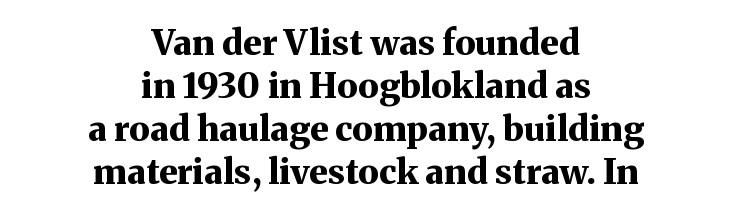
The image shows 35 px bold serif type, upright; set centered, line spacing 1.23x, normal letter spacing, not underlined; medium stroke contrast and a medium x-height.
